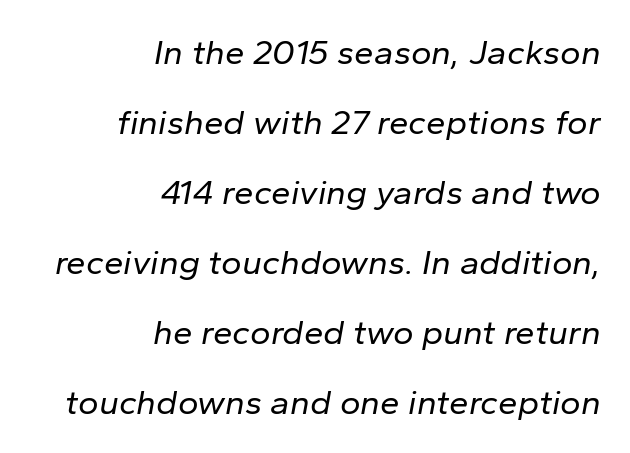
Caption: multi-line text, flush right, ragged left. The passage shown has conventional tracking throughout. Quick note: underline off. Compared with ordinary roman type, these characters are visibly tilted.
